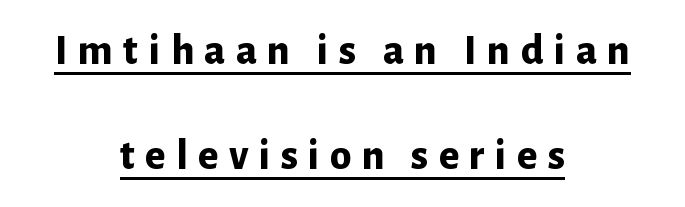
Students, this is bold: see how much ink each stroke carries. The vertical gap from one line to the next is large. The lines are quadded center. Honestly, the underline is the first thing you notice here.
